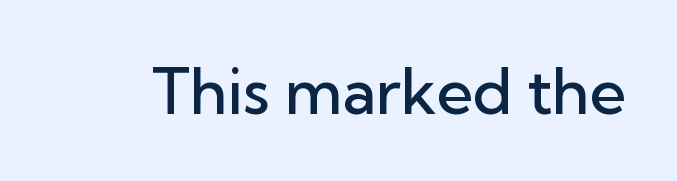
The image shows 63 px semibold sans-serif type, upright; set normal letter spacing, not underlined; low stroke contrast and a medium x-height.
